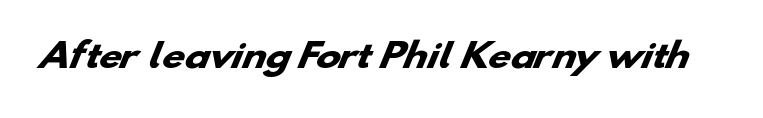
Q: Is the text bold? A: Yes.
Q: Is the typeface a serif or a sans-serif typeface? A: Sans-serif.
Q: Is the text underlined? A: No.
Q: Is the spacing between letters normal or unusually wide? A: Normal.
Q: Width (condensed, normal, or wide)? A: Wide.
Q: Stroke contrast? A: Low.
Q: x-height? A: Small.
Q: Monospaced? A: No.
